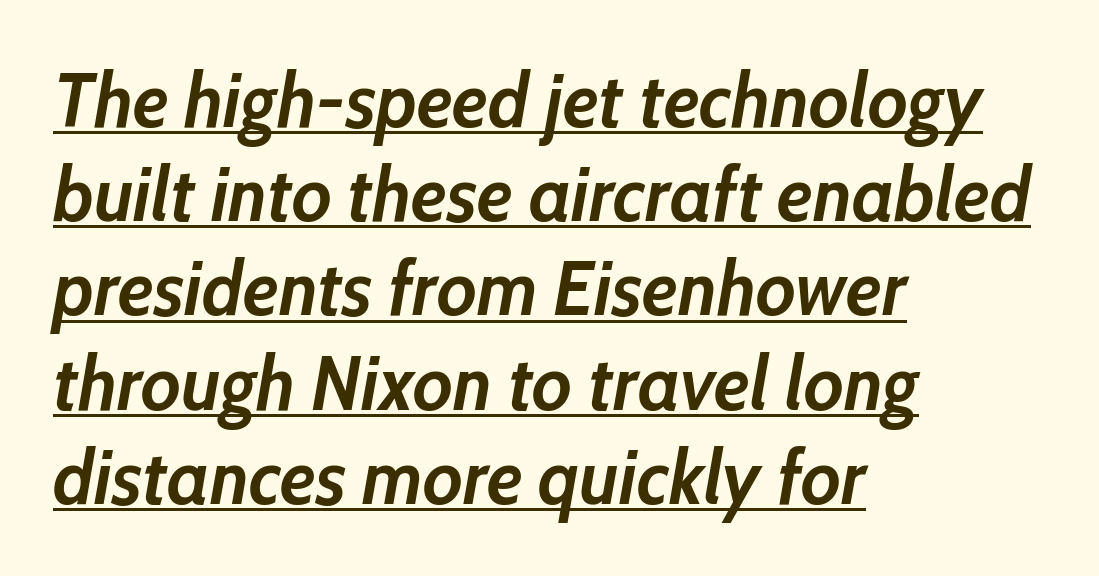
The image shows 76 px semibold type, italic (leaning right); set left-aligned, line spacing 1.24x, normal letter spacing, underlined; low stroke contrast and a medium x-height.
